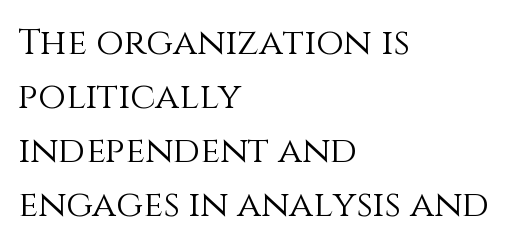
Q: Is the text bold? A: No.
Q: Is the text italic (slanted)? A: No, it is upright.
Q: Is the text underlined? A: No.
Q: How is the paragraph aligned? A: Left-aligned.
Q: Is the spacing between letters normal or unusually wide? A: Normal.
Q: Is the spacing between lines tight, normal or loose? A: Normal.
Q: Width (condensed, normal, or wide)? A: Normal.
Q: Stroke contrast? A: Medium.
Q: x-height? A: Large.
Q: Monospaced? A: No.
